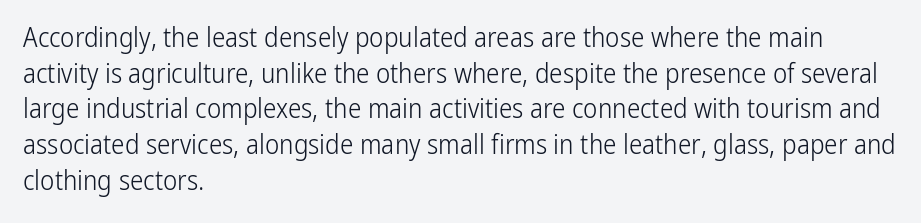
{"italic": "no", "bold": "no", "underline": "no", "align": "left", "line_spacing": "normal", "line_spacing_ratio": 1.32, "letter_spacing": "normal", "letter_spacing_em": 0.0, "glyph_px": 27}
